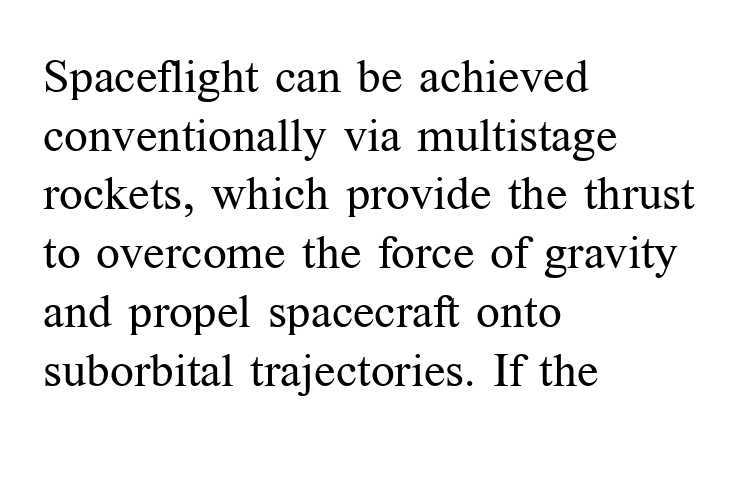
The image shows 47 px regular-weight serif type, upright; set left-aligned, normal line spacing (1.25x), normal letter spacing, not underlined; medium stroke contrast and a medium x-height.
